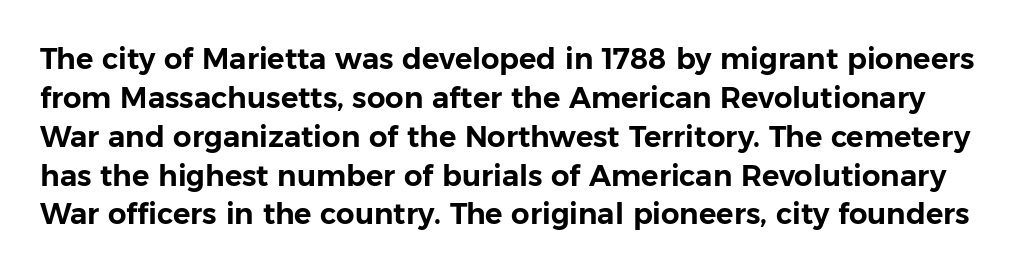
Quick note: not italic, upright. Caption: standard tracking, unaltered. Classification — sans serif. Leading matches the norm, producing a regular column.
